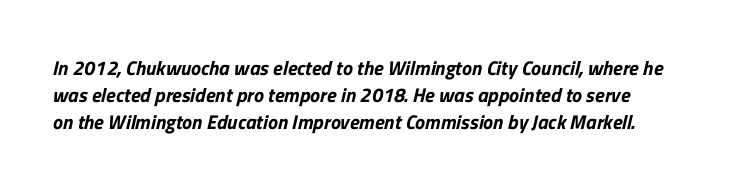
Summary of vertical rhythm: regular, with standard interline spacing. Descender tails drop into unmarked territory. The horizontal fit of the characters is conventional and even. Leftover space on each line is placed entirely after the last word.
